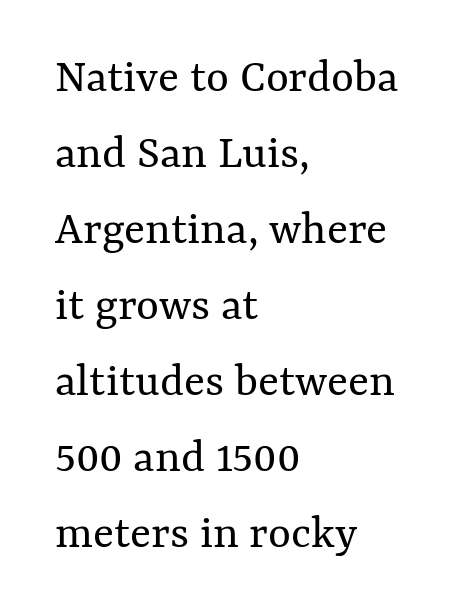
The image shows 49 px regular-weight type, upright; set left-aligned, normal line spacing (1.55x), normal letter spacing, not underlined; medium stroke contrast and a medium x-height.
